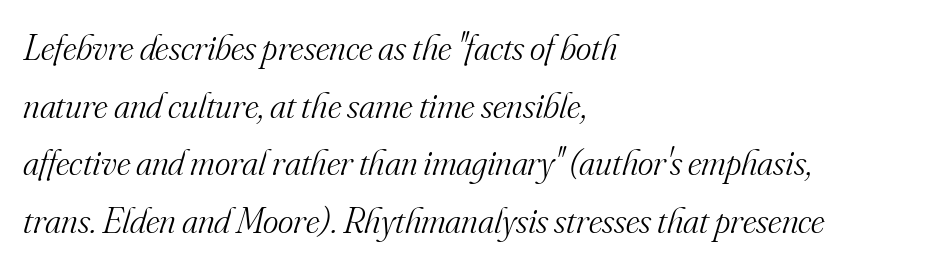
The image shows 37 px light serif type, italic (leaning right); set left-aligned, normal line spacing (1.56x), normal letter spacing, not underlined; medium stroke contrast and a small x-height.
